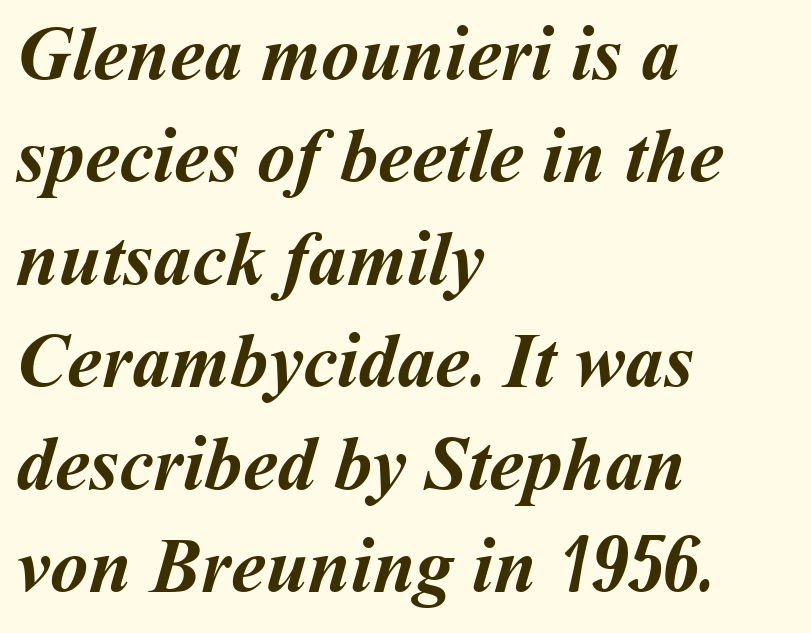
The image shows 77 px semibold type; set left-aligned, normal line spacing (1.33x), normal letter spacing, not underlined; medium stroke contrast and a medium x-height.
